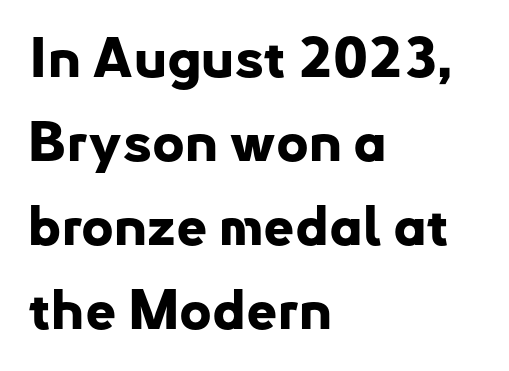
Q: Is the text bold? A: Yes.
Q: Is the text italic (slanted)? A: No, it is upright.
Q: Is the typeface a serif or a sans-serif typeface? A: Sans-serif.
Q: Is the text underlined? A: No.
Q: How is the paragraph aligned? A: Left-aligned.
Q: Is the spacing between letters normal or unusually wide? A: Normal.
Q: Is the spacing between lines tight, normal or loose? A: Normal.
Q: Width (condensed, normal, or wide)? A: Normal.
Q: Stroke contrast? A: Low.
Q: x-height? A: Small.
Q: Monospaced? A: No.
